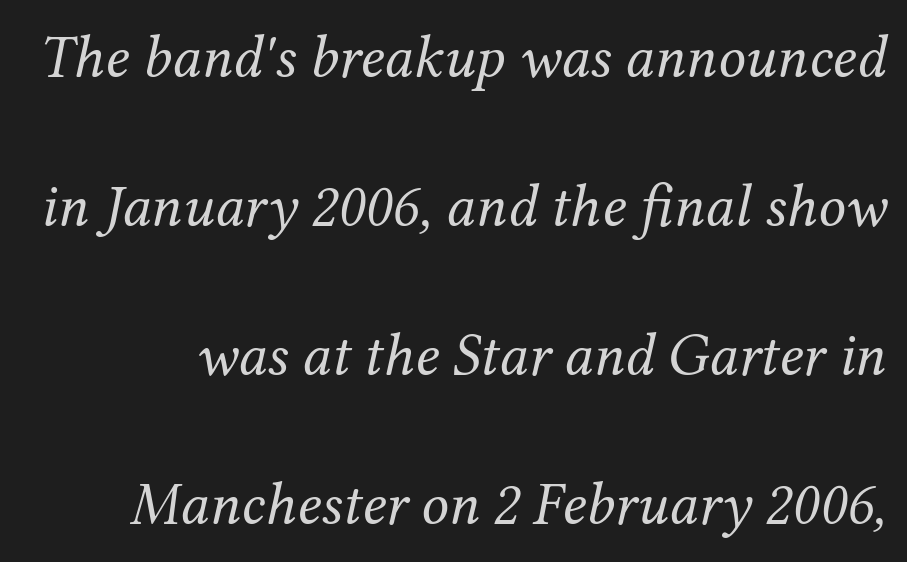
{"serif": "yes", "italic": "yes", "lean": "right", "slant_degrees": 12, "bold": "no", "weight": "regular", "width": "normal", "stroke_contrast": "medium", "x_height": "medium", "monospaced": "no", "underline": "no", "line_spacing": "loose", "line_spacing_ratio": 2.44, "letter_spacing": "normal", "letter_spacing_em": 0.0, "glyph_px": 61}
